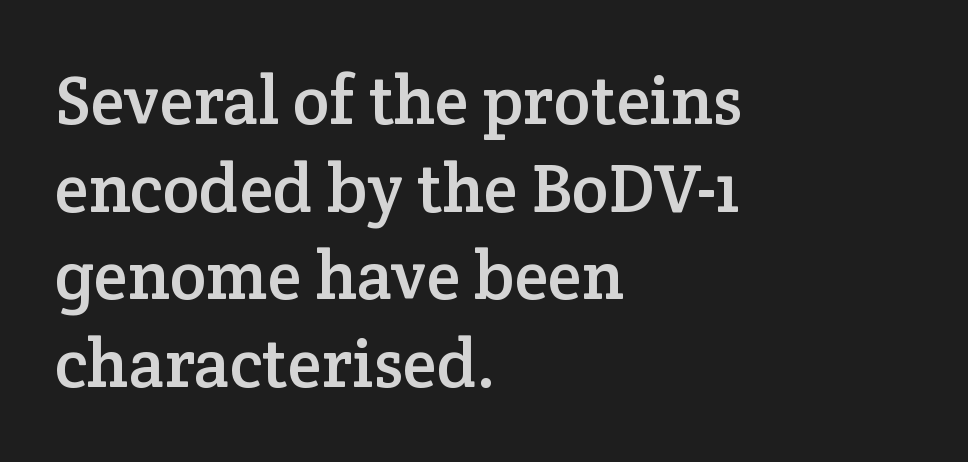
This block has exactly the height ordinary leading produces. The paragraph has a hard left edge and a soft right edge. This sample uses plain, unmodified letter spacing. You can tell from the footed stems that serif type was used. This is roman type, the default non-slanted kind.
